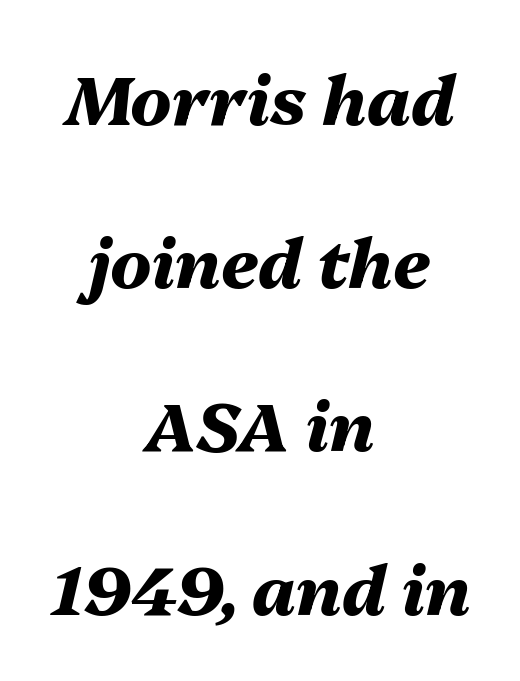
{"italic": "yes", "lean": "right", "slant_degrees": 13, "bold": "yes", "weight": "heavy", "width": "normal", "stroke_contrast": "medium", "x_height": "medium", "monospaced": "no", "underline": "no", "align": "center", "line_spacing": "loose", "line_spacing_ratio": 2.4, "letter_spacing": "normal", "letter_spacing_em": 0.0, "glyph_px": 68}
